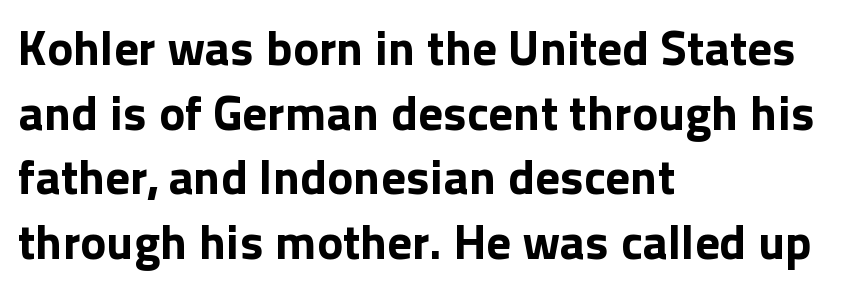
The image shows 49 px bold sans-serif type, upright; set left-aligned, normal line spacing (1.32x), normal letter spacing, not underlined; a medium x-height.
